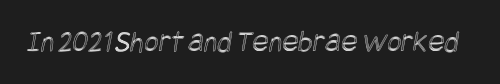
Unmarked baselines from the first word to the last. What stands out about the letter spacing? Nothing — it is the standard amount.
